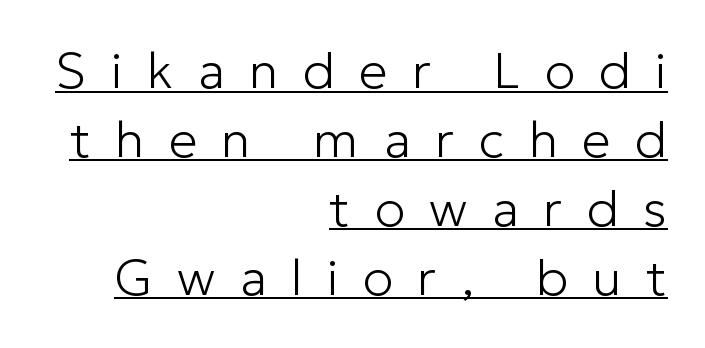
The image shows 51 px light sans-serif type, upright; set right-aligned, normal line spacing (1.35x), unusually wide letter spacing (+0.48 em), underlined; low stroke contrast and a medium x-height.
